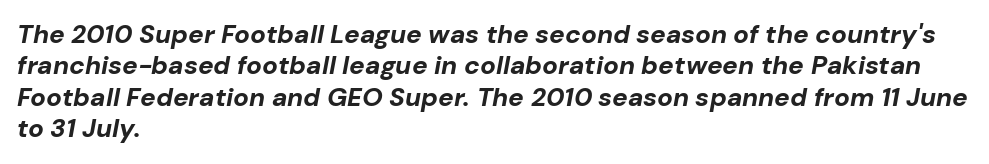
{"italic": "yes", "lean": "right", "slant_degrees": 10, "bold": "yes", "underline": "no", "align": "left", "line_spacing_ratio": 1.21, "letter_spacing": "normal", "letter_spacing_em": 0.0, "glyph_px": 26}
